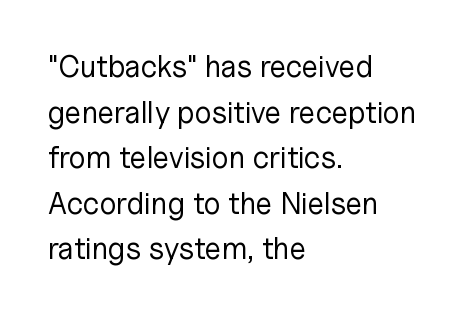
{"serif": "no", "italic": "no", "bold": "no", "weight": "regular", "width": "normal", "stroke_contrast": "low", "x_height": "medium", "monospaced": "no", "underline": "no", "align": "left", "line_spacing": "normal", "line_spacing_ratio": 1.52, "letter_spacing": "normal", "letter_spacing_em": 0.0, "glyph_px": 30}
